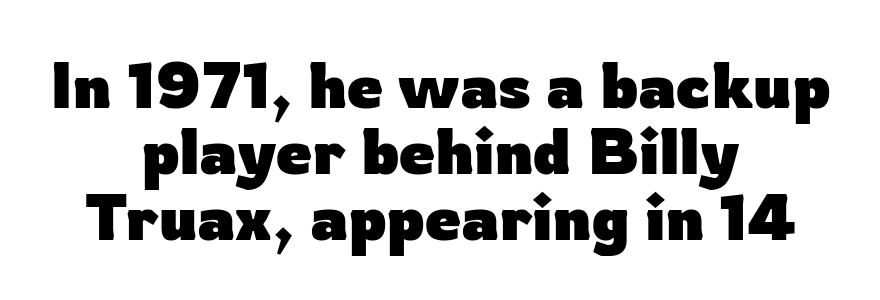
Short and long lines alike share a common midpoint. Heavy, bold letterforms. Cramped leading. Upright lettering throughout.
